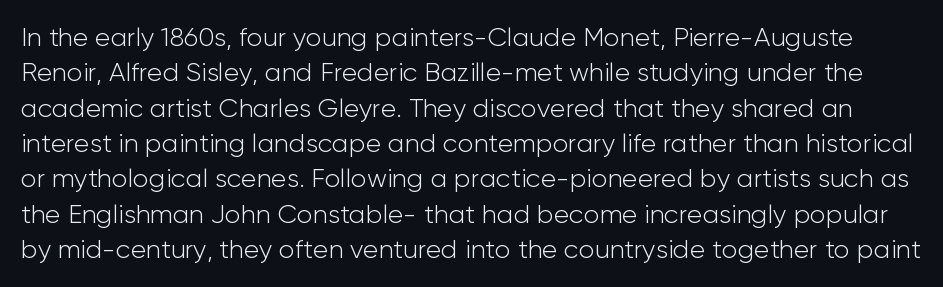
{"italic": "no", "bold": "no", "underline": "no", "line_spacing": "normal", "line_spacing_ratio": 1.36, "letter_spacing": "normal", "letter_spacing_em": 0.0, "glyph_px": 26}
